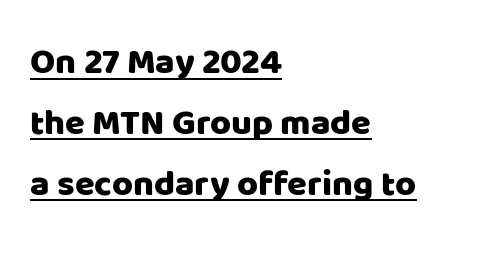
Q: Is the text italic (slanted)? A: No, it is upright.
Q: Is the typeface a serif or a sans-serif typeface? A: Sans-serif.
Q: Is the text underlined? A: Yes.
Q: How is the paragraph aligned? A: Left-aligned.
Q: Is the spacing between letters normal or unusually wide? A: Normal.
Q: Is the spacing between lines tight, normal or loose? A: Normal.
Q: Width (condensed, normal, or wide)? A: Normal.
Q: Stroke contrast? A: Low.
Q: x-height? A: Large.
Q: Monospaced? A: No.
